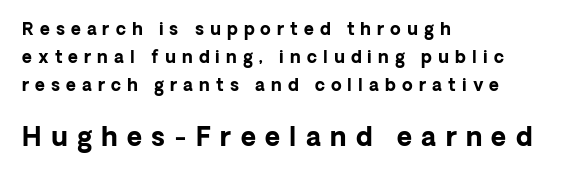
{"italic": "no", "bold": "yes", "underline": "no", "align": "left", "line_spacing": "normal", "line_spacing_ratio": 1.64, "letter_spacing": "wide", "letter_spacing_em": 0.36, "larger_block": "second", "size_ratio": 1.53, "glyph_px": 26}
